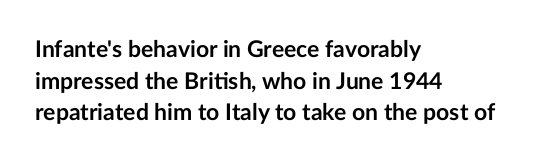
The image shows 23 px bold type, upright; set left-aligned, normal line spacing (1.37x), normal letter spacing, not underlined.
